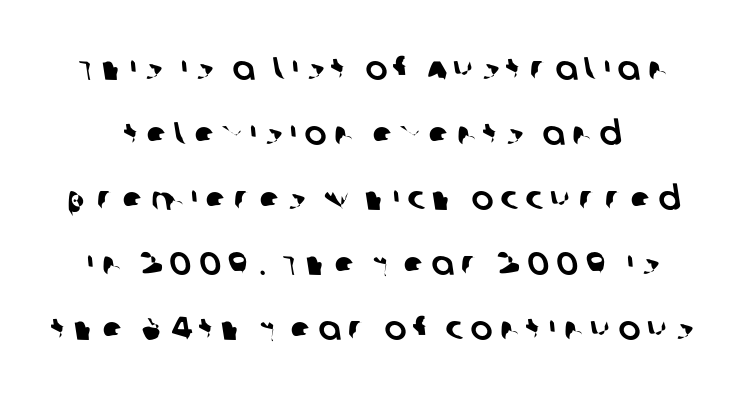
The rendering inserts visible extra space after every character. The words here are not underlined. These lines are rendered in a variable-pitch font. You can tell from the bare stems that sans-serif type was used. Reading down the column, the eye jumps a long way to each next line.
